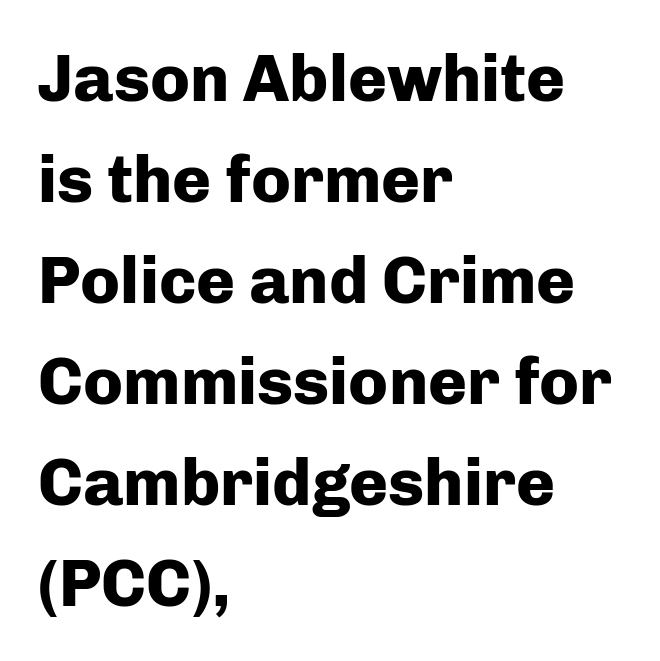
Q: Is the text bold? A: Yes.
Q: Is the text italic (slanted)? A: No, it is upright.
Q: Is the typeface a serif or a sans-serif typeface? A: Sans-serif.
Q: Is the text underlined? A: No.
Q: How is the paragraph aligned? A: Left-aligned.
Q: Is the spacing between letters normal or unusually wide? A: Normal.
Q: Is the spacing between lines tight, normal or loose? A: Normal.
Q: Width (condensed, normal, or wide)? A: Normal.
Q: Stroke contrast? A: Low.
Q: x-height? A: Medium.
Q: Monospaced? A: No.
